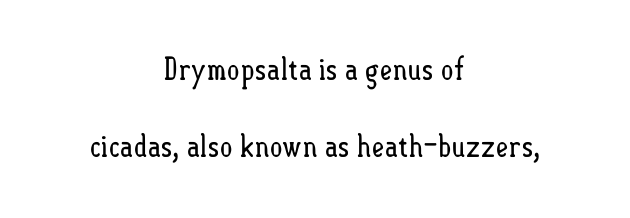
{"italic": "no", "bold": "no", "weight": "regular", "width": "condensed", "stroke_contrast": "low", "x_height": "small", "monospaced": "no", "underline": "no", "align": "center", "line_spacing": "loose", "line_spacing_ratio": 2.5, "letter_spacing": "normal", "letter_spacing_em": 0.0, "glyph_px": 31}
